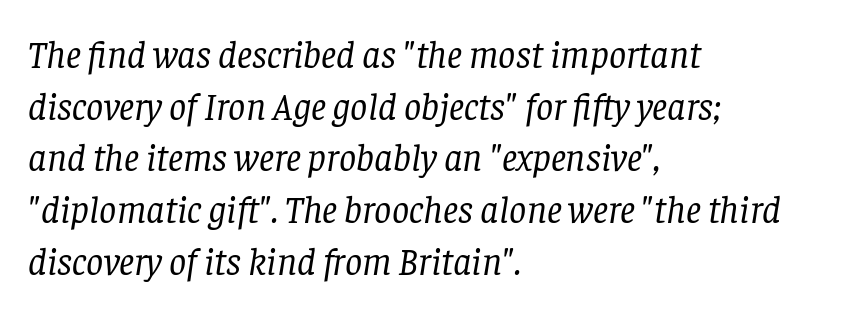
The image shows 38 px regular-weight serif type, italic (leaning right); set left-aligned, normal line spacing (1.36x), normal letter spacing, not underlined; low stroke contrast and a large x-height.
